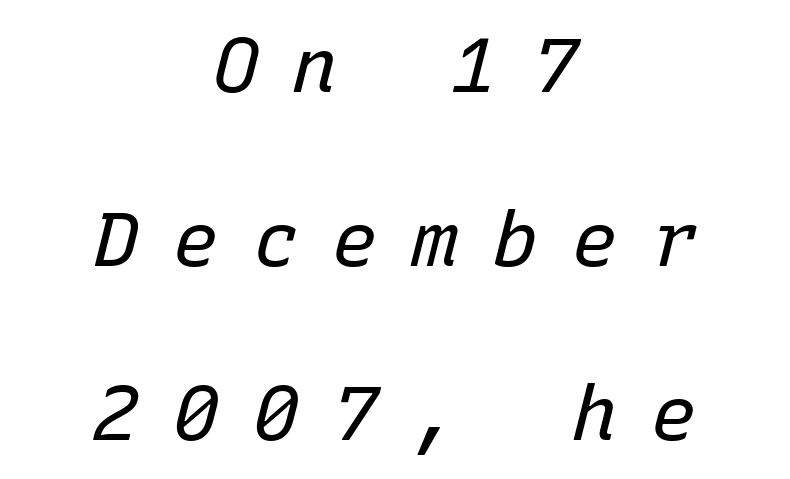
The image shows 76 px regular-weight type, italic (leaning right), monospaced; set centered, loose line spacing (2.29x), unusually wide letter spacing (+0.45 em), not underlined; low stroke contrast and a medium x-height.
